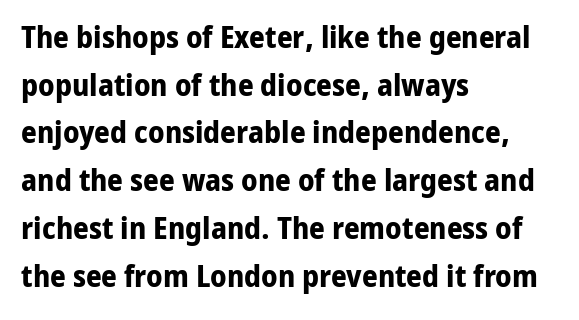
Q: Is the text bold? A: Yes.
Q: Is the text italic (slanted)? A: No, it is upright.
Q: Is the typeface a serif or a sans-serif typeface? A: Sans-serif.
Q: Is the text underlined? A: No.
Q: How is the paragraph aligned? A: Left-aligned.
Q: Is the spacing between letters normal or unusually wide? A: Normal.
Q: Is the spacing between lines tight, normal or loose? A: Normal.
Q: Width (condensed, normal, or wide)? A: Normal.
Q: Stroke contrast? A: Low.
Q: x-height? A: Medium.
Q: Monospaced? A: No.
